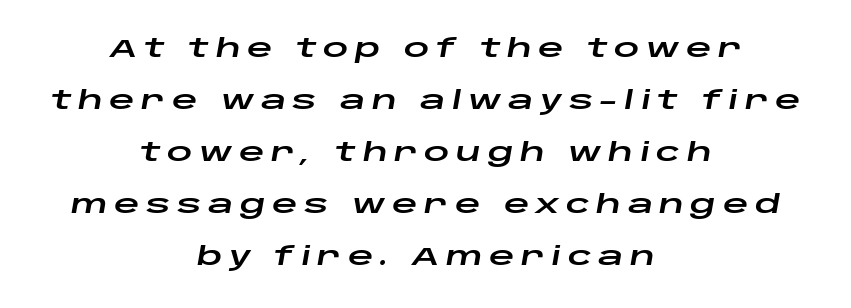
Q: Is the text italic (slanted)? A: Yes, it leans right by about 10 degrees.
Q: Is the text underlined? A: No.
Q: How is the paragraph aligned? A: Centered.
Q: Is the spacing between letters normal or unusually wide? A: Unusually wide.
Q: Is the spacing between lines tight, normal or loose? A: Loose.
